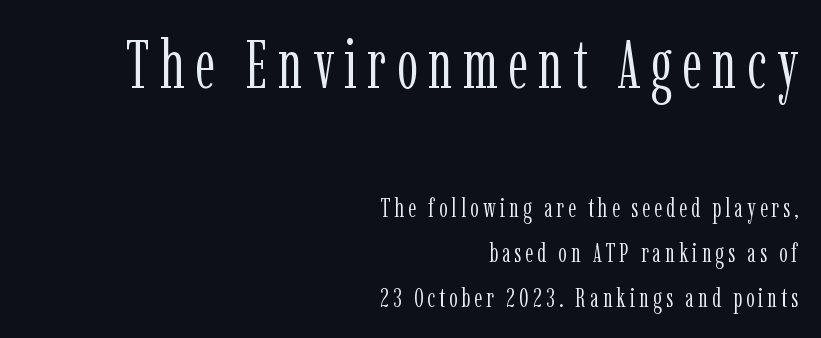
The image shows 68 px light, condensed serif type, upright; set right-aligned, normal line spacing (1.67x), not underlined; the first (top) block is 2.52x larger; low stroke contrast and a medium x-height.
